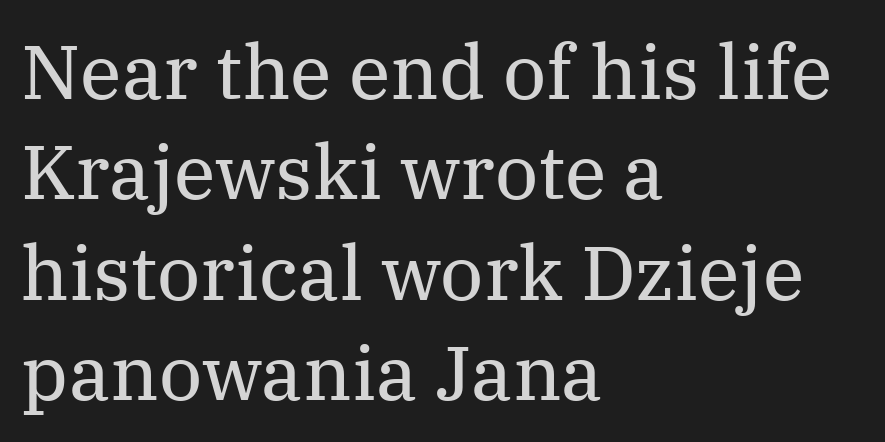
Q: Is the text bold? A: No.
Q: Is the text italic (slanted)? A: No, it is upright.
Q: Is the typeface a serif or a sans-serif typeface? A: Serif.
Q: Is the text underlined? A: No.
Q: How is the paragraph aligned? A: Left-aligned.
Q: Is the spacing between letters normal or unusually wide? A: Normal.
Q: Is the spacing between lines tight, normal or loose? A: Normal.
Q: Width (condensed, normal, or wide)? A: Normal.
Q: Stroke contrast? A: Medium.
Q: x-height? A: Medium.
Q: Monospaced? A: No.
